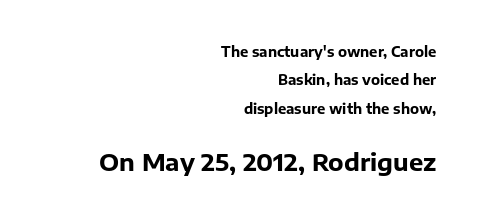
Tall strokes in this sample are plumb rather than angled. Does the leading feel generous? Absolutely, it's lavish. Type without underlining. Small over large — that's the arrangement of the two blocks here. Each glyph is drawn with heavy, bold strokes. Short and long lines alike share a common ending point at right.
